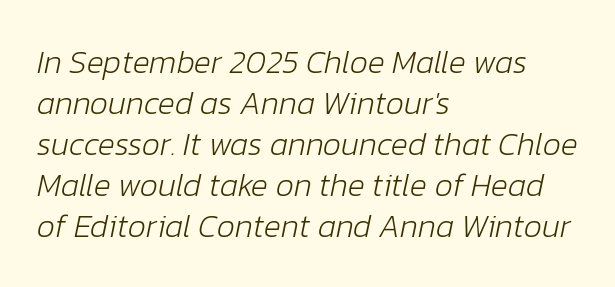
{"italic": "yes", "lean": "right", "slant_degrees": 12, "bold": "no", "weight": "light", "width": "normal", "stroke_contrast": "low", "x_height": "medium", "monospaced": "no", "underline": "no", "align": "left", "line_spacing": "normal", "line_spacing_ratio": 1.28, "letter_spacing": "normal", "letter_spacing_em": 0.0, "glyph_px": 32}
